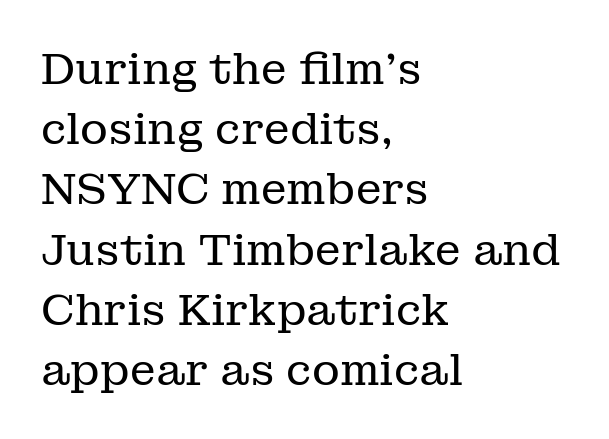
Q: Is the text bold? A: No.
Q: Is the text italic (slanted)? A: No, it is upright.
Q: Is the typeface a serif or a sans-serif typeface? A: Serif.
Q: Is the text underlined? A: No.
Q: How is the paragraph aligned? A: Left-aligned.
Q: Is the spacing between letters normal or unusually wide? A: Normal.
Q: Is the spacing between lines tight, normal or loose? A: Normal.
Q: Width (condensed, normal, or wide)? A: Normal.
Q: Stroke contrast? A: Low.
Q: x-height? A: Medium.
Q: Monospaced? A: No.
